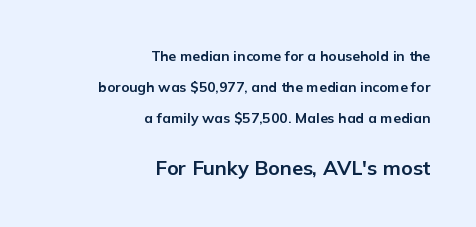
Q: Is the text bold? A: Yes.
Q: Is the text italic (slanted)? A: No, it is upright.
Q: Is the text underlined? A: No.
Q: How is the paragraph aligned? A: Right-aligned.
Q: Is the spacing between letters normal or unusually wide? A: Normal.
Q: Is the spacing between lines tight, normal or loose? A: Loose.
Q: Which block of text is set in a larger size, the first (top) or the second (bottom)? A: The second (bottom) one.
